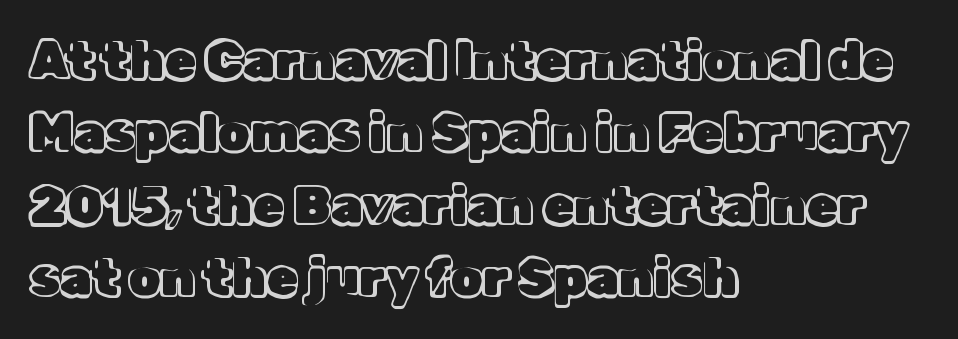
Q: Is the text italic (slanted)? A: No, it is upright.
Q: Is the text underlined? A: No.
Q: How is the paragraph aligned? A: Left-aligned.
Q: Is the spacing between letters normal or unusually wide? A: Normal.
Q: Is the spacing between lines tight, normal or loose? A: Normal.
Q: Width (condensed, normal, or wide)? A: Normal.
Q: x-height? A: Medium.
Q: Monospaced? A: No.
